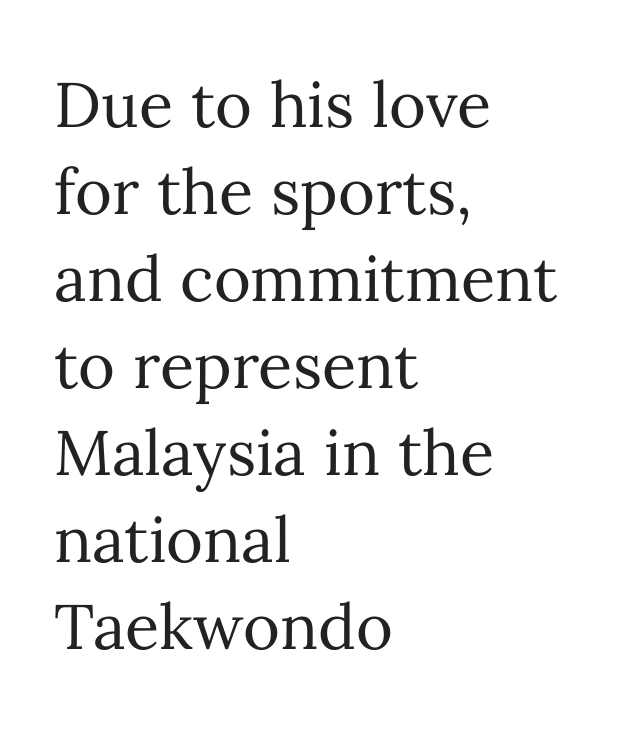
{"italic": "no", "bold": "no", "weight": "regular", "width": "normal", "stroke_contrast": "medium", "x_height": "medium", "monospaced": "no", "underline": "no", "align": "left", "line_spacing": "normal", "line_spacing_ratio": 1.38, "letter_spacing": "normal", "letter_spacing_em": 0.0, "glyph_px": 63}
